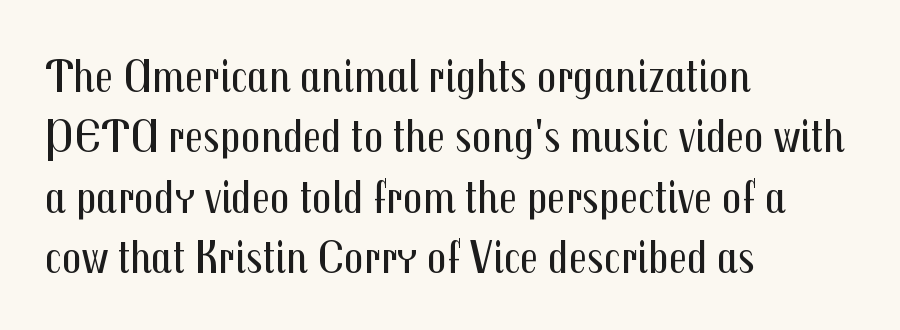
Q: Is the text bold? A: No.
Q: Is the text italic (slanted)? A: No, it is upright.
Q: Is the typeface a serif or a sans-serif typeface? A: Sans-serif.
Q: Is the text underlined? A: No.
Q: How is the paragraph aligned? A: Left-aligned.
Q: Is the spacing between letters normal or unusually wide? A: Normal.
Q: Is the spacing between lines tight, normal or loose? A: Normal.
Q: Width (condensed, normal, or wide)? A: Condensed.
Q: Stroke contrast? A: Medium.
Q: x-height? A: Medium.
Q: Monospaced? A: No.
